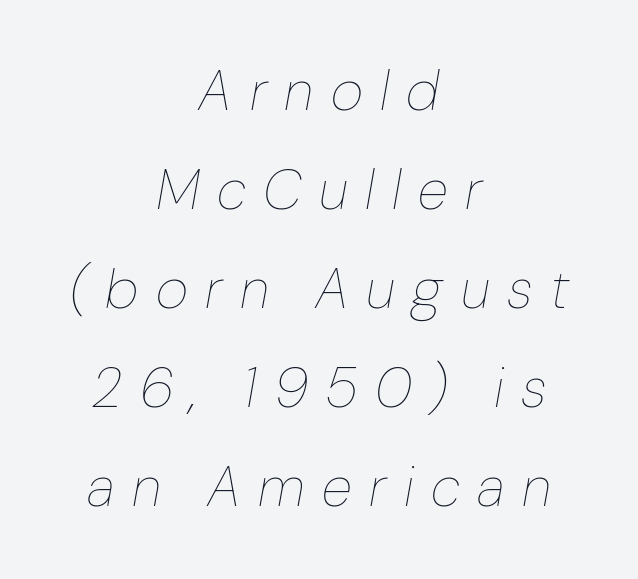
Q: Is the text bold? A: No.
Q: Is the text italic (slanted)? A: Yes, it leans right by about 10 degrees.
Q: Is the text underlined? A: No.
Q: How is the paragraph aligned? A: Centered.
Q: Is the spacing between letters normal or unusually wide? A: Unusually wide.
Q: Width (condensed, normal, or wide)? A: Normal.
Q: Stroke contrast? A: Low.
Q: x-height? A: Medium.
Q: Monospaced? A: No.
